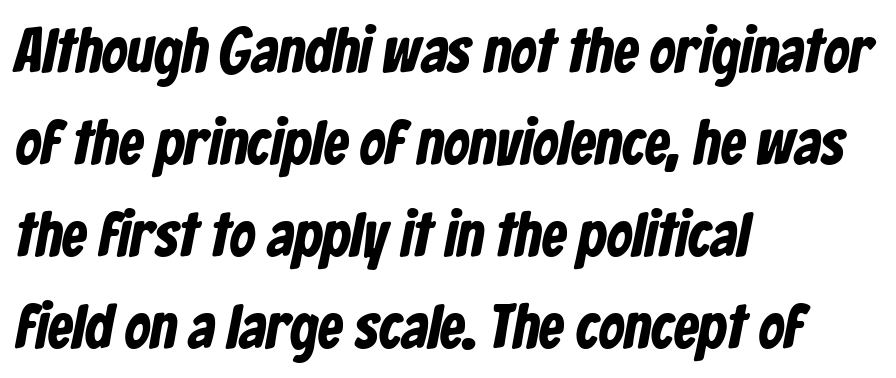
Q: Is the text bold? A: Yes.
Q: Is the typeface a serif or a sans-serif typeface? A: Sans-serif.
Q: Is the text underlined? A: No.
Q: How is the paragraph aligned? A: Left-aligned.
Q: Is the spacing between letters normal or unusually wide? A: Normal.
Q: Is the spacing between lines tight, normal or loose? A: Normal.
Q: Width (condensed, normal, or wide)? A: Condensed.
Q: Stroke contrast? A: Low.
Q: x-height? A: Medium.
Q: Monospaced? A: No.
